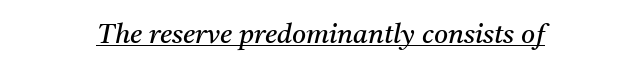
Q: Is the text bold? A: No.
Q: Is the text italic (slanted)? A: Yes, it leans right by about 11 degrees.
Q: Is the text underlined? A: Yes.
Q: How is the paragraph aligned? A: Centered.
Q: Is the spacing between letters normal or unusually wide? A: Normal.
